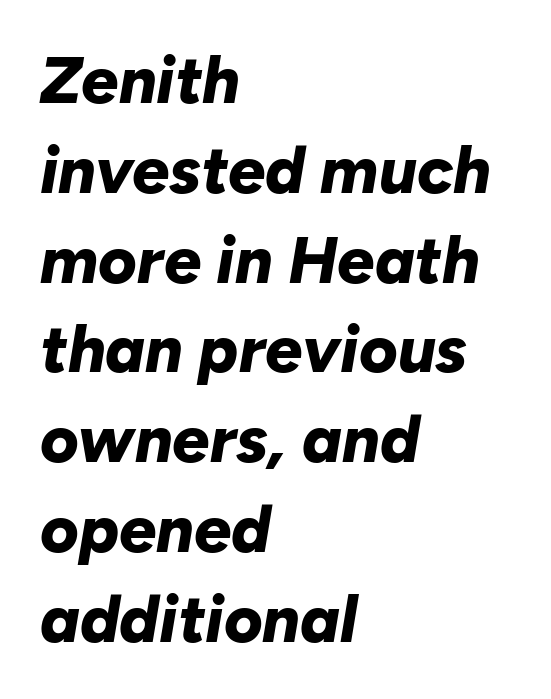
The image shows 66 px bold type, italic (leaning right); set left-aligned, normal line spacing (1.36x), normal letter spacing, not underlined; low stroke contrast and a medium x-height.
